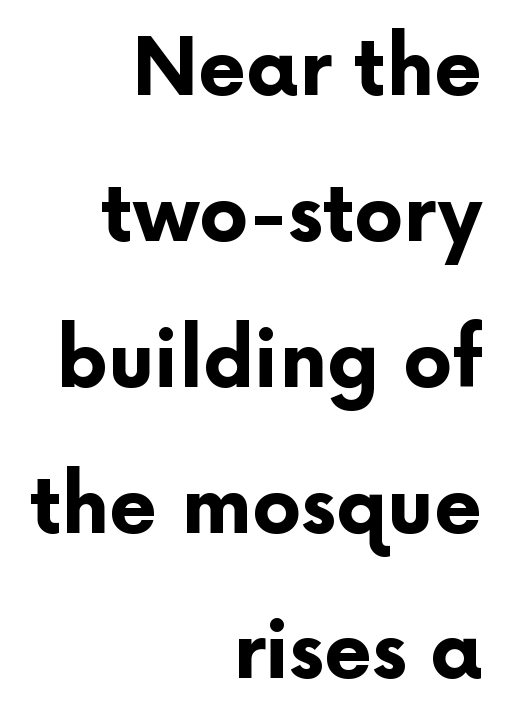
Q: Is the text bold? A: Yes.
Q: Is the text italic (slanted)? A: No, it is upright.
Q: Is the typeface a serif or a sans-serif typeface? A: Sans-serif.
Q: Is the text underlined? A: No.
Q: How is the paragraph aligned? A: Right-aligned.
Q: Is the spacing between letters normal or unusually wide? A: Normal.
Q: Width (condensed, normal, or wide)? A: Normal.
Q: Stroke contrast? A: Low.
Q: x-height? A: Medium.
Q: Monospaced? A: No.
